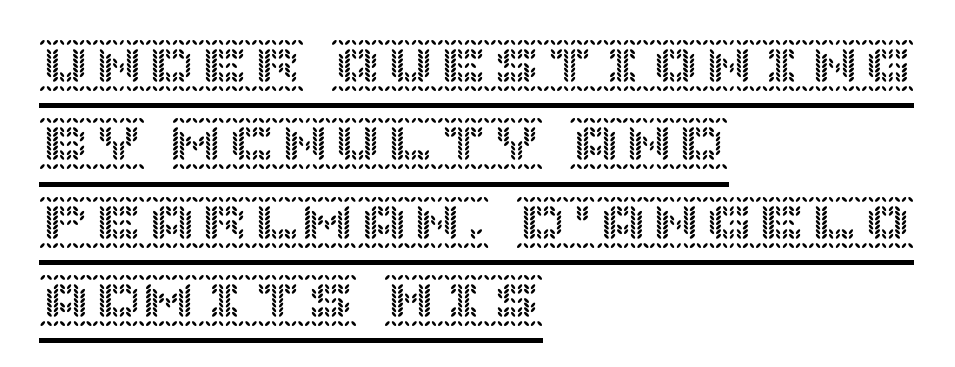
{"italic": "no", "width": "normal", "x_height": "large", "underline": "yes", "align": "left", "line_spacing": "normal", "line_spacing_ratio": 1.48, "letter_spacing": "normal", "letter_spacing_em": 0.0, "glyph_px": 53}
